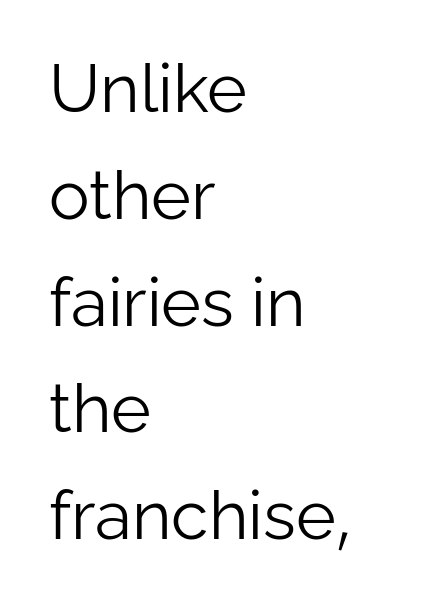
Letter spacing: default. Caption: face not bold, strokes unweighted. The letters advance in unequal steps, a hallmark of proportional type. Nope, no serifs anywhere on these letters. Quick note: interline space is typical.
